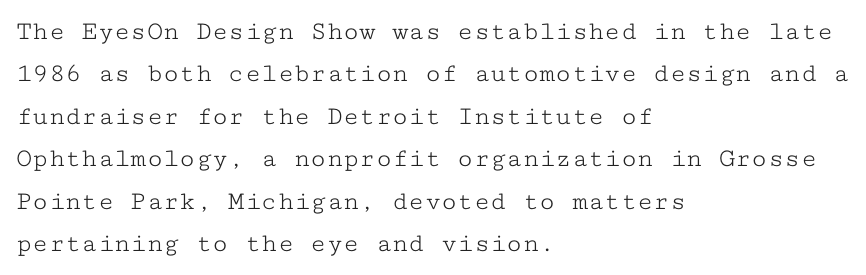
Characters follow at the spacing the type designer built in. Where is the straight margin? On the left. Weight: regular or lighter. Check the space under the baseline: it is left empty. Each new line begins a customary step beneath the previous one.
